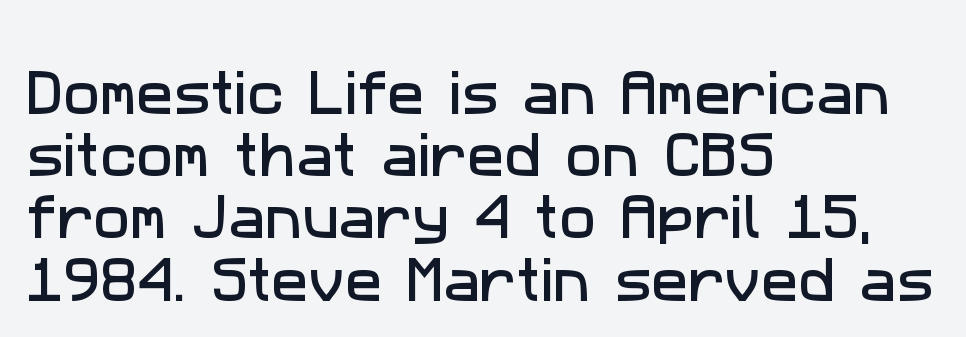
A typesetter would call this zero additional tracking. Nothing sits at the stroke ends, so this counts as sans-serif. Glance below the letters and you will spot only blank space. The space between consecutive lines is moderate. The rendering uses natural spacing where letterforms have individual widths.
